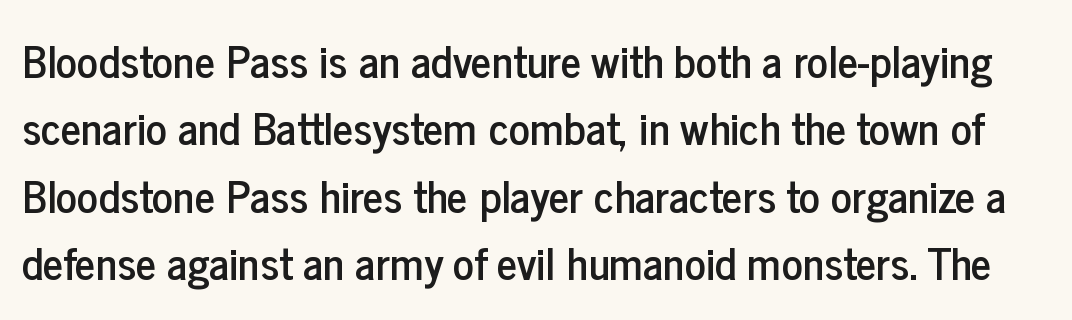
Q: Is the text italic (slanted)? A: No, it is upright.
Q: Is the typeface a serif or a sans-serif typeface? A: Sans-serif.
Q: Is the text underlined? A: No.
Q: Is the spacing between letters normal or unusually wide? A: Normal.
Q: Is the spacing between lines tight, normal or loose? A: Normal.
Q: Width (condensed, normal, or wide)? A: Condensed.
Q: Stroke contrast? A: Low.
Q: x-height? A: Medium.
Q: Monospaced? A: No.
